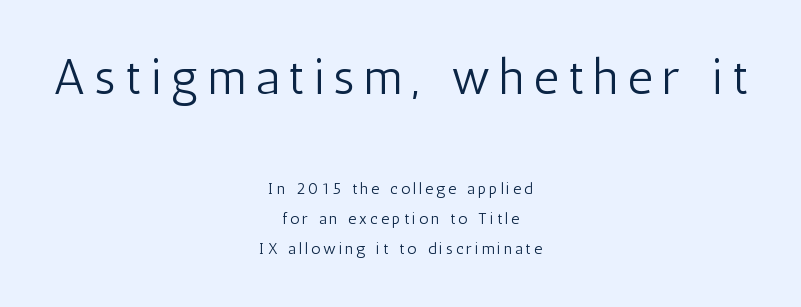
The image shows 49 px light, condensed sans-serif type, upright; set centered, line spacing 1.88x, not underlined; the first (top) block is 3.06x larger; low stroke contrast and a medium x-height.
